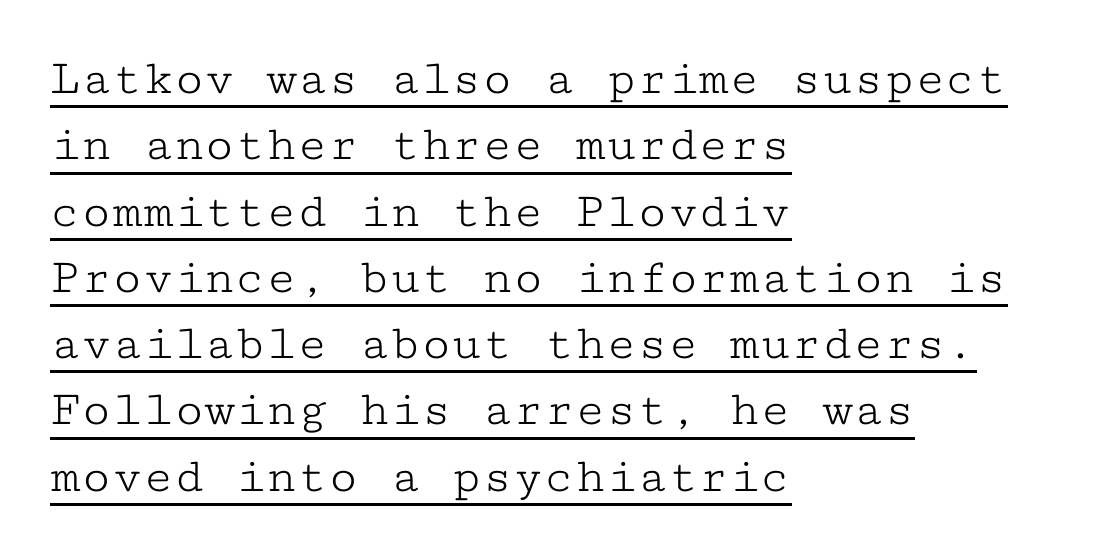
The image shows 51 px light, wide serif type, upright, monospaced; set left-aligned, normal line spacing (1.3x), normal letter spacing, underlined; low stroke contrast and a medium x-height.
